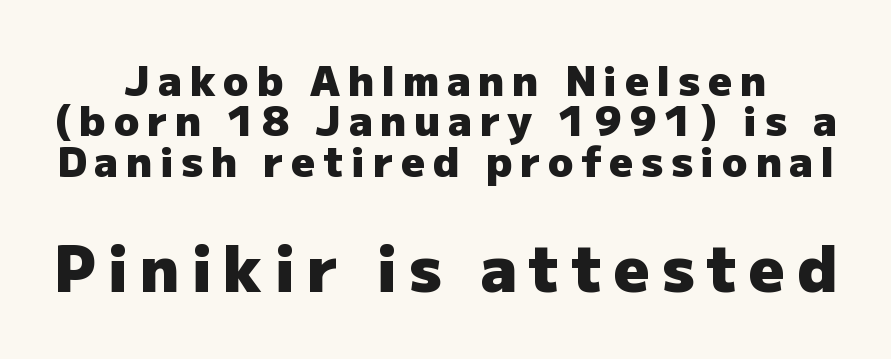
Typographic density is high because the face is bold. Vertical spacing — tight. Tall strokes in this sample are plumb rather than angled. Typesetter's note — lower block bumped up in size, upper block left smaller.
